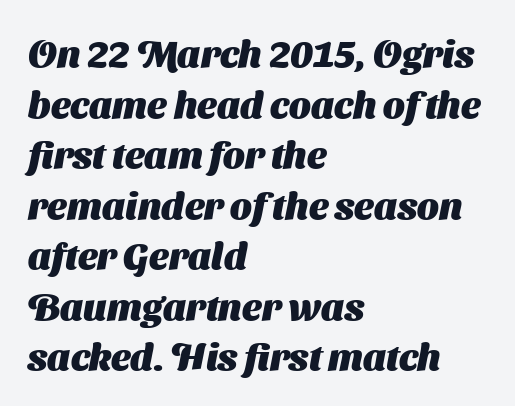
These lines keep a tight, regular rhythm from letter to letter. Leading matches the norm, producing a regular column. A clean baseline with only descenders dipping below it. The face used here is proportionally spaced, like ordinary book or web type. Serifs: no, the terminals of the letterforms are clean. The rendering uses a bold face; every stroke is thick and dark.
